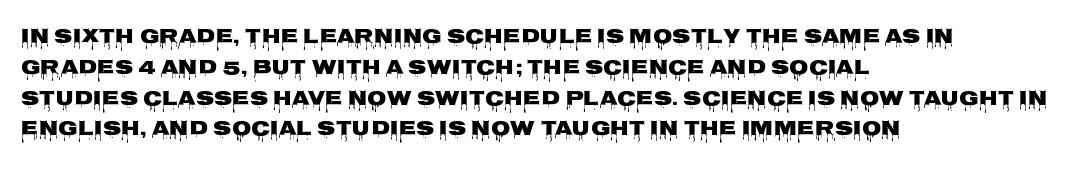
A student would call this left alignment; a typographer would say flush left, rag right. Any mark beneath the type? The region is blank. A dark, heavy texture on the line: the type is bold. The leading is moderate, giving the passage an even texture. The gaps between neighbouring characters are ordinary and unremarkable. The axis of the letterforms is exactly vertical.
